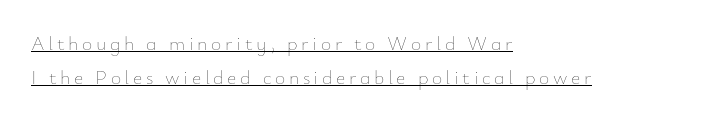
The image shows 20 px text type, upright; set left-aligned, line spacing 1.71x, underlined.
